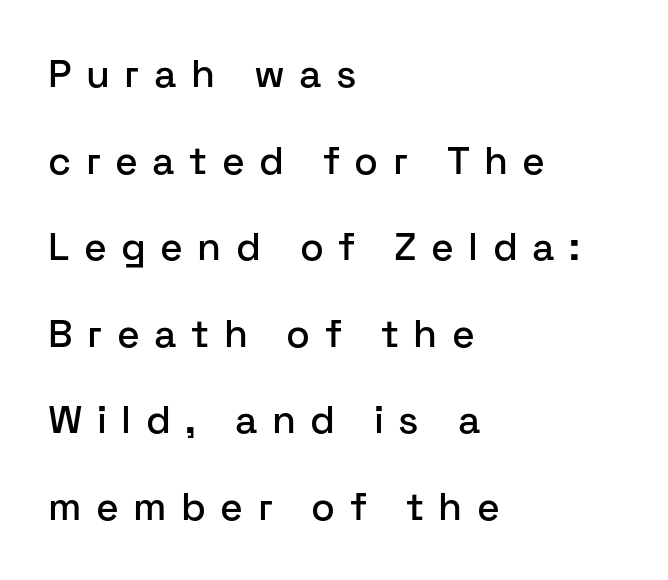
Q: Is the text italic (slanted)? A: No, it is upright.
Q: Is the typeface a serif or a sans-serif typeface? A: Sans-serif.
Q: Is the text underlined? A: No.
Q: How is the paragraph aligned? A: Left-aligned.
Q: Is the spacing between letters normal or unusually wide? A: Unusually wide.
Q: Is the spacing between lines tight, normal or loose? A: Loose.
Q: Width (condensed, normal, or wide)? A: Normal.
Q: Stroke contrast? A: Low.
Q: x-height? A: Medium.
Q: Monospaced? A: No.
